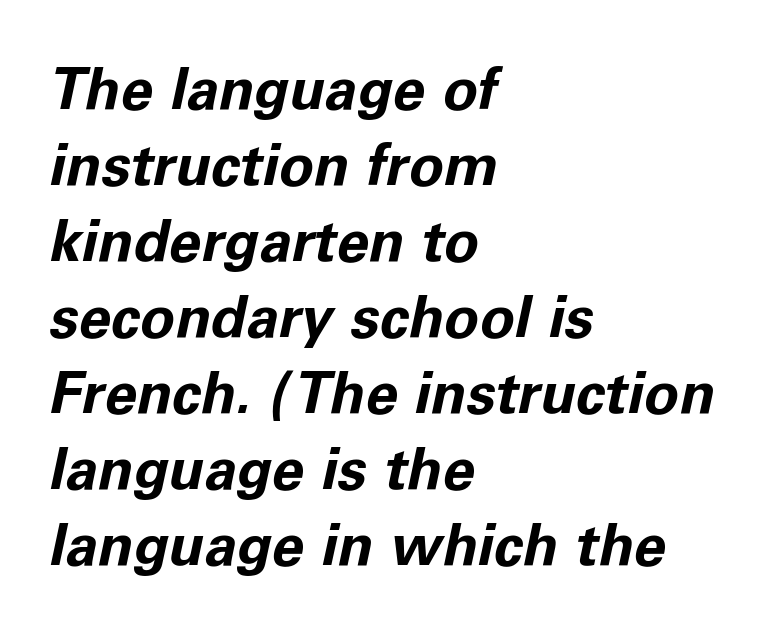
{"italic": "yes", "lean": "right", "slant_degrees": 11, "bold": "yes", "weight": "bold", "width": "normal", "stroke_contrast": "low", "x_height": "medium", "monospaced": "no", "underline": "no", "align": "left", "line_spacing": "normal", "line_spacing_ratio": 1.31, "letter_spacing": "normal", "letter_spacing_em": 0.0, "glyph_px": 58}
